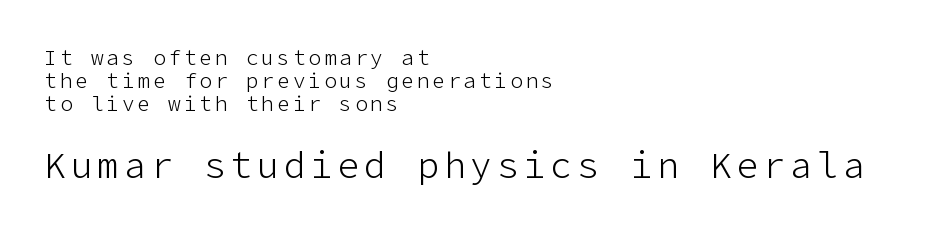
This rendering features lettering with no underline. What kind of face is this? One without serifs — a sans. In terms of posture, this sample is upright. Left-aligned paragraph, ragged on the right. Line spacing here is tight. The letterforms sit at book weight or below.
